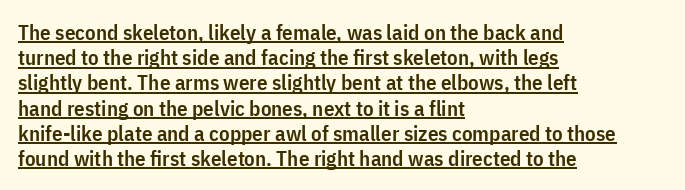
Q: Is the text bold? A: Semi-bold.
Q: Is the text italic (slanted)? A: No, it is upright.
Q: Is the text underlined? A: Yes.
Q: How is the paragraph aligned? A: Left-aligned.
Q: Is the spacing between letters normal or unusually wide? A: Normal.
